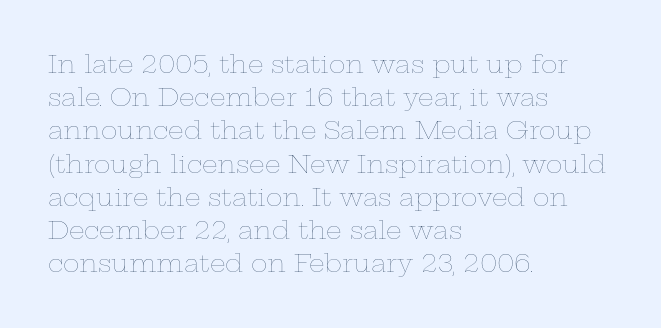
{"italic": "no", "bold": "no", "underline": "no", "align": "left", "line_spacing": "normal", "line_spacing_ratio": 1.33, "letter_spacing": "normal", "letter_spacing_em": 0.0, "glyph_px": 25}
